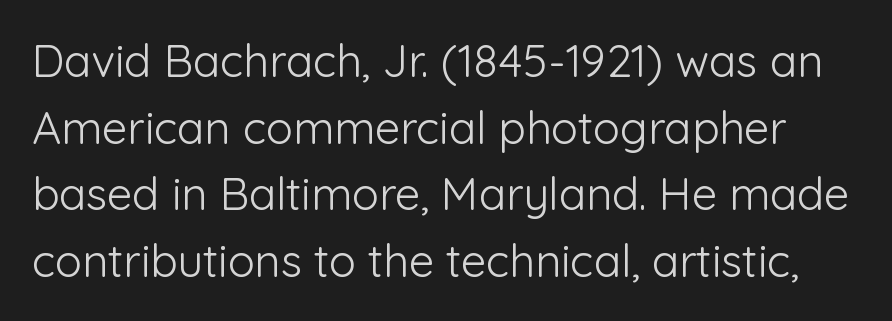
The image shows 45 px light sans-serif type, upright; set normal line spacing (1.48x), normal letter spacing, not underlined; low stroke contrast and a medium x-height.
